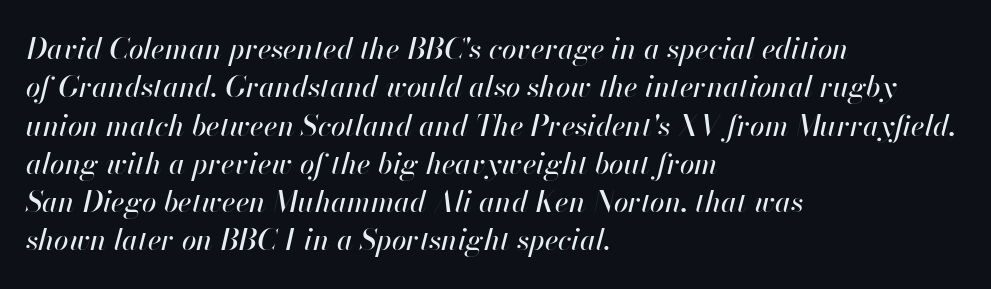
{"italic": "yes", "lean": "right", "slant_degrees": 13, "width": "normal", "stroke_contrast": "high", "x_height": "small", "monospaced": "no", "underline": "no", "align": "left", "line_spacing": "normal", "line_spacing_ratio": 1.32, "letter_spacing": "normal", "letter_spacing_em": 0.0, "glyph_px": 29}
